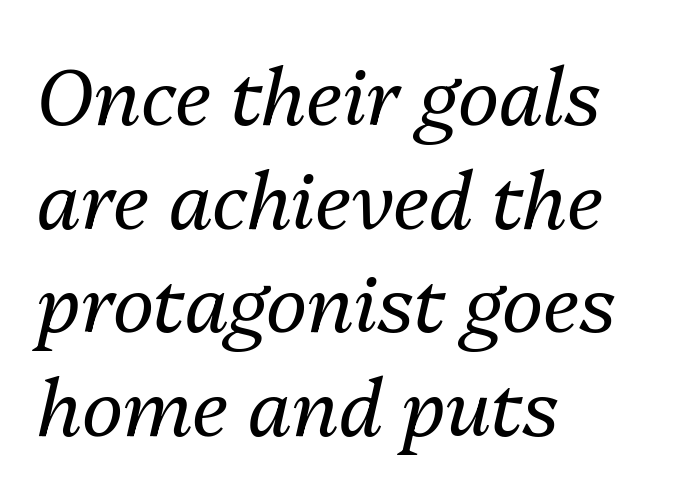
The face used here is proportionally spaced, like ordinary book or web type. Just letters on the line, the space beneath them empty. Honestly, the letter spacing is just normal — you wouldn't notice it. Horizontally, the lines are justified to the leading edge only.
